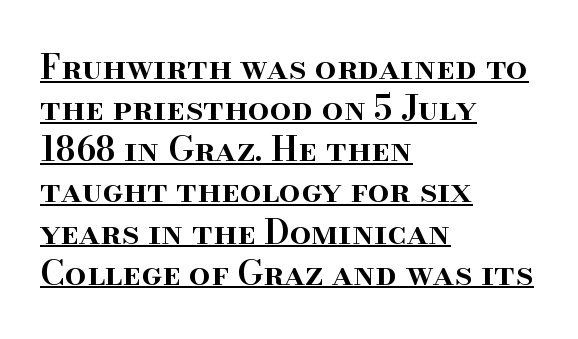
The axis of the letterforms is exactly vertical. These lines keep a tight, regular rhythm from letter to letter. Somebody hit Ctrl+U on this one — the words are underlined. Teacher's note: observe the even left margin — that is flush-left alignment. Looks like regular typesetting: each glyph gets only the width it needs. Stroke thickness is moderately raised; the sample reads as semibold.
